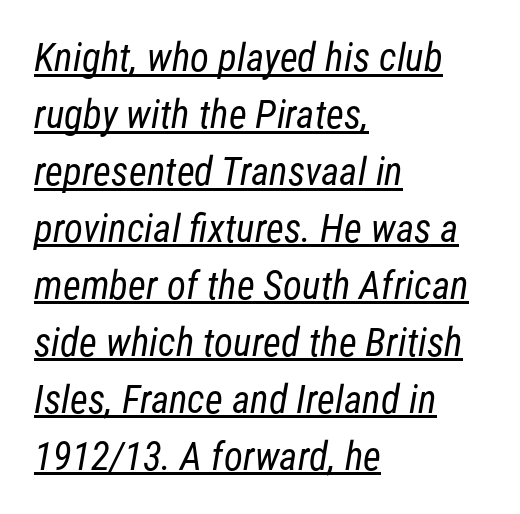
This sample has the flowing, uneven cadence of proportional lettering. In CSS terms this would be text-align: left. A typesetter would label this face a sans. Compared with undecorated copy, this sample adds a rule below the words.
